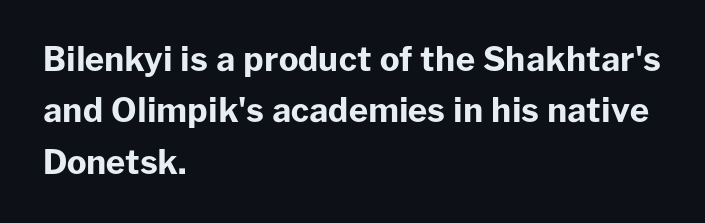
{"serif": "no", "italic": "no", "bold": "yes", "weight": "bold", "width": "normal", "stroke_contrast": "low", "x_height": "medium", "monospaced": "no", "underline": "no", "align": "left", "line_spacing": "normal", "line_spacing_ratio": 1.56, "letter_spacing": "normal", "letter_spacing_em": 0.0, "glyph_px": 33}
